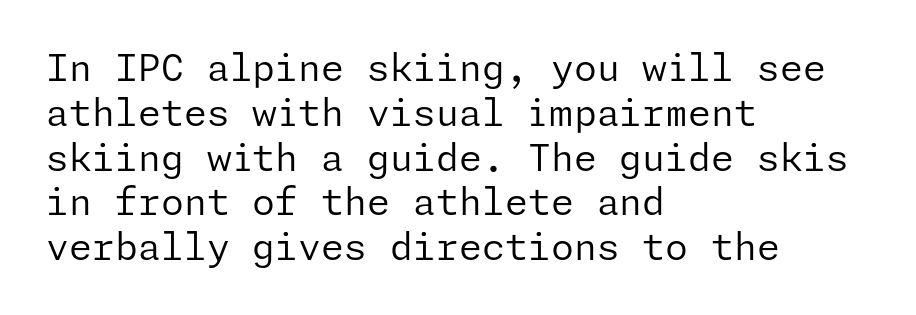
The image shows 37 px regular-weight sans-serif type, upright; set left-aligned, line spacing 1.21x, normal letter spacing, not underlined; low stroke contrast and a medium x-height.
